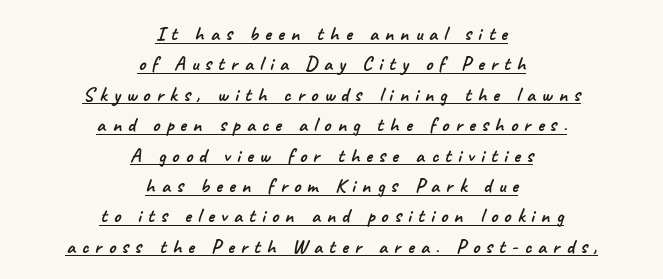
{"underline": "yes", "align": "center", "line_spacing": "normal", "line_spacing_ratio": 1.52, "letter_spacing": "wide", "letter_spacing_em": 0.31, "glyph_px": 20}
